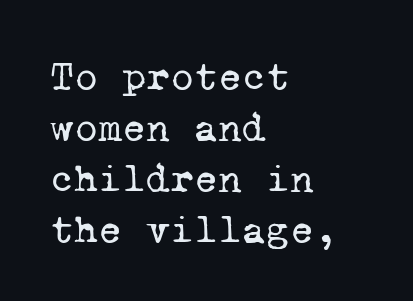
{"serif": "yes", "bold": "no", "weight": "regular", "width": "normal", "stroke_contrast": "low", "x_height": "medium", "monospaced": "yes", "underline": "no", "align": "left", "line_spacing_ratio": 1.24, "letter_spacing": "normal", "letter_spacing_em": 0.0, "glyph_px": 41}
